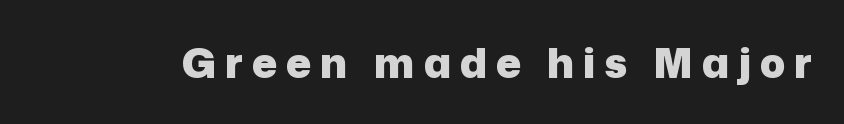
The image shows 42 px heavy sans-serif type, upright; set unusually wide letter spacing (+0.21 em), not underlined; low stroke contrast and a medium x-height.
